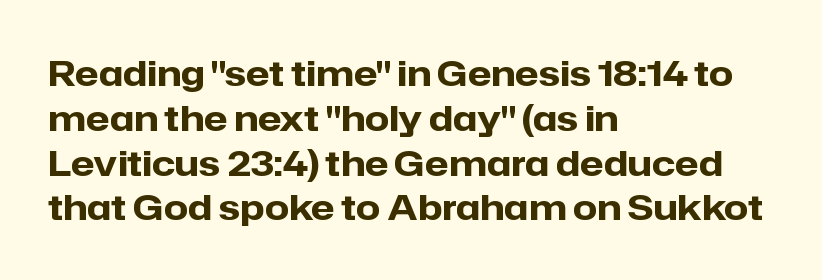
Q: Is the text bold? A: Yes.
Q: Is the text italic (slanted)? A: No, it is upright.
Q: Is the typeface a serif or a sans-serif typeface? A: Sans-serif.
Q: Is the text underlined? A: No.
Q: How is the paragraph aligned? A: Left-aligned.
Q: Is the spacing between letters normal or unusually wide? A: Normal.
Q: Is the spacing between lines tight, normal or loose? A: Normal.
Q: Width (condensed, normal, or wide)? A: Normal.
Q: Stroke contrast? A: Low.
Q: x-height? A: Medium.
Q: Monospaced? A: No.
